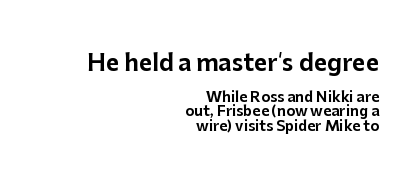
{"italic": "no", "underline": "no", "align": "right", "line_spacing": "tight", "line_spacing_ratio": 1.05, "letter_spacing": "normal", "letter_spacing_em": 0.0, "larger_block": "first", "size_ratio": 1.64, "glyph_px": 23}
